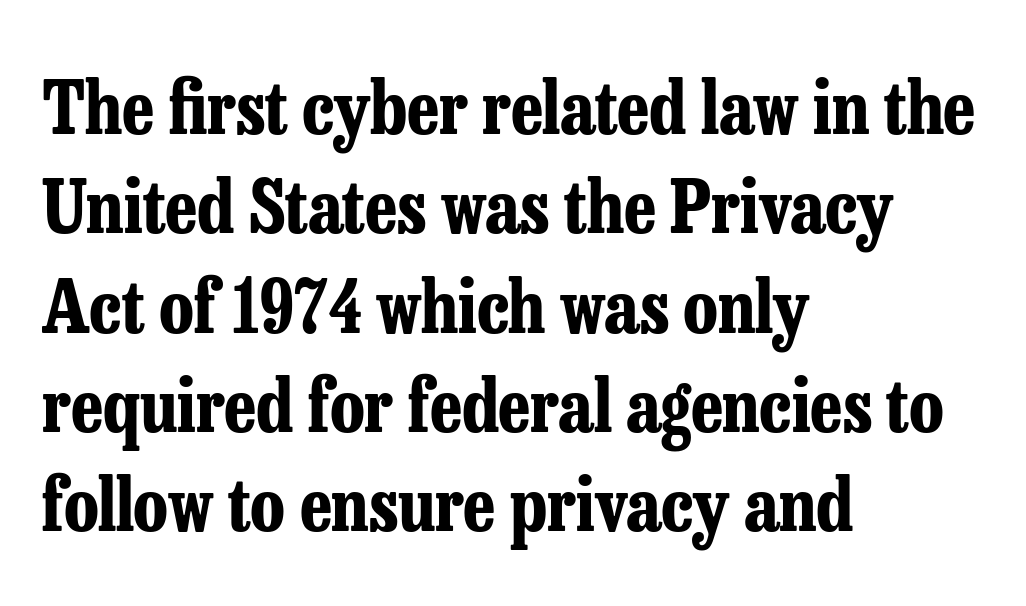
The image shows 73 px bold, condensed serif type, upright; set left-aligned, normal line spacing (1.36x), normal letter spacing, not underlined; low stroke contrast and a medium x-height.
